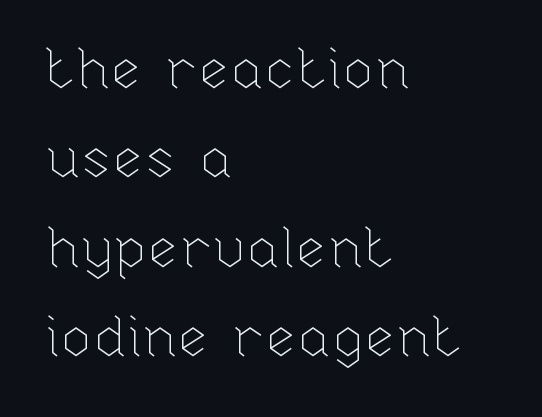
Between one letter and the next there's only the usual sliver of space. Unmarked baselines from the first word to the last. Is this a heavy cut? Hardly; it is regular or lighter. A student would call this left alignment; a typographer would say flush left, rag right. Think of a printed novel: that variable character pitch is what you see here.
